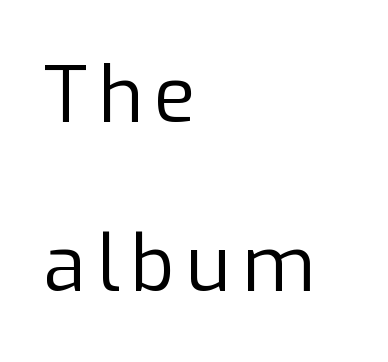
The passage shown is typed in a proportional face where columns would drift. Students, observe: this is what heavily led, spacious text looks like. Nope, not italic — everything's standing straight. Does the copy run flush right? No — it runs flush left.
